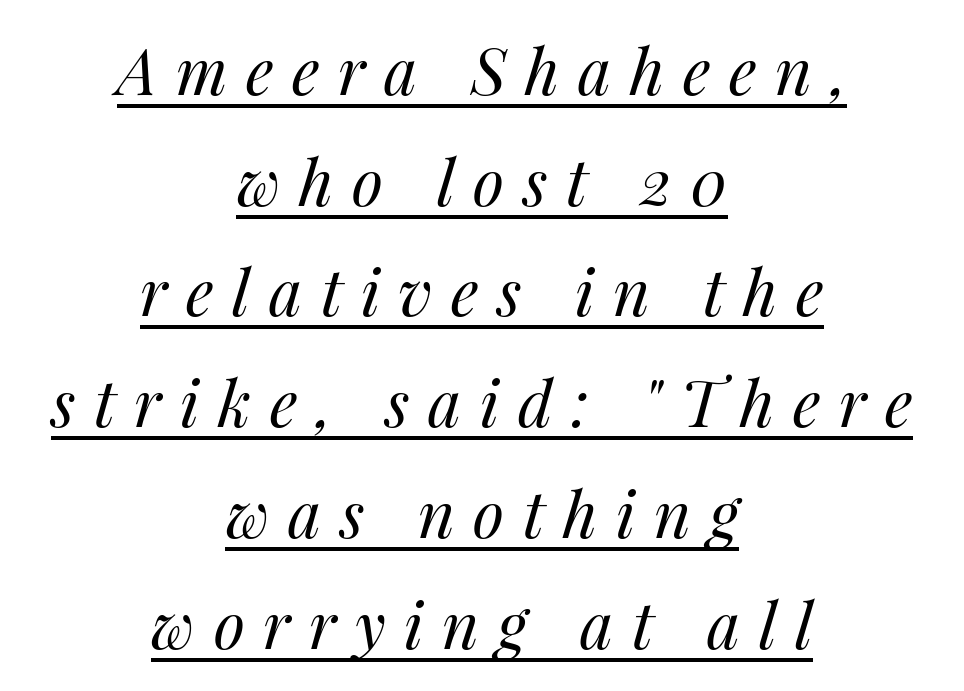
{"italic": "yes", "lean": "right", "slant_degrees": 14, "bold": "no", "weight": "regular", "width": "normal", "stroke_contrast": "medium", "x_height": "medium", "monospaced": "no", "underline": "yes", "align": "center", "line_spacing_ratio": 1.73, "letter_spacing": "wide", "letter_spacing_em": 0.29, "glyph_px": 64}
